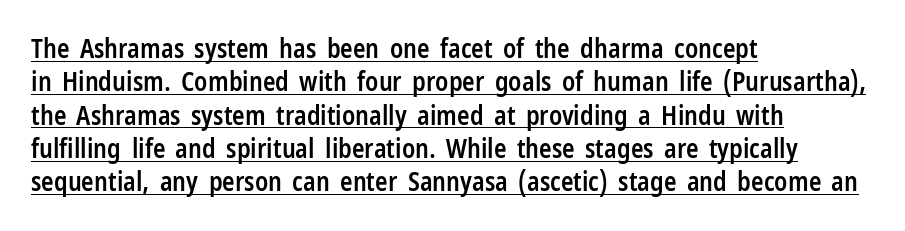
In terms of posture, this sample is upright. Firm but not heavy-handed strokes: this text is semibold. Looks like someone drew a line under every word here. This sample is left-justified, so line endings fall wherever the words run out.
